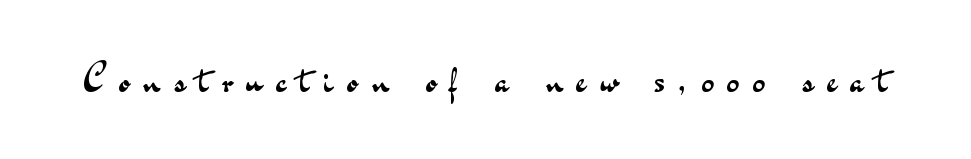
The image shows 38 px regular-weight, wide sans-serif type; set unusually wide letter spacing (+0.37 em), not underlined; medium stroke contrast and a small x-height.
